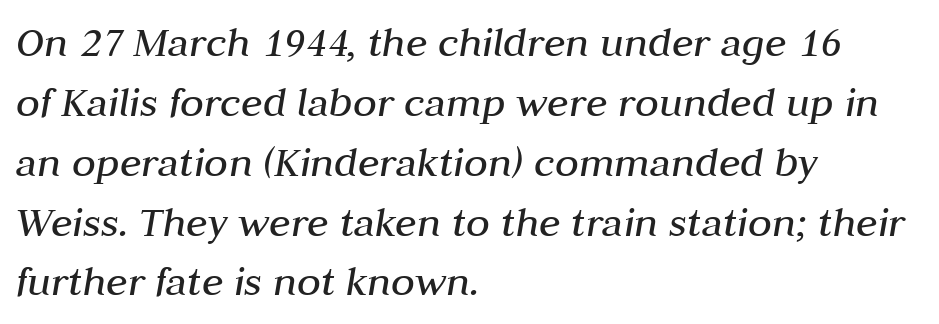
Q: Is the text bold? A: No.
Q: Is the text italic (slanted)? A: Yes, it leans right by about 10 degrees.
Q: Is the text underlined? A: No.
Q: How is the paragraph aligned? A: Left-aligned.
Q: Is the spacing between letters normal or unusually wide? A: Normal.
Q: Is the spacing between lines tight, normal or loose? A: Normal.
Q: Width (condensed, normal, or wide)? A: Normal.
Q: Stroke contrast? A: Medium.
Q: x-height? A: Medium.
Q: Monospaced? A: No.
